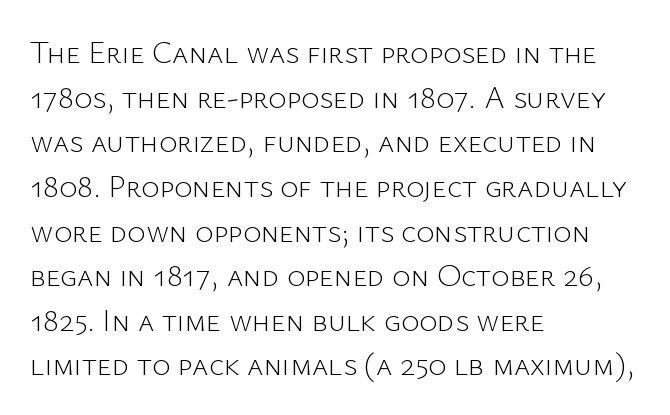
Q: Is the text bold? A: No.
Q: Is the text italic (slanted)? A: No, it is upright.
Q: Is the typeface a serif or a sans-serif typeface? A: Sans-serif.
Q: Is the text underlined? A: No.
Q: How is the paragraph aligned? A: Left-aligned.
Q: Is the spacing between letters normal or unusually wide? A: Normal.
Q: Is the spacing between lines tight, normal or loose? A: Normal.
Q: Width (condensed, normal, or wide)? A: Normal.
Q: Stroke contrast? A: Low.
Q: x-height? A: Medium.
Q: Monospaced? A: No.
